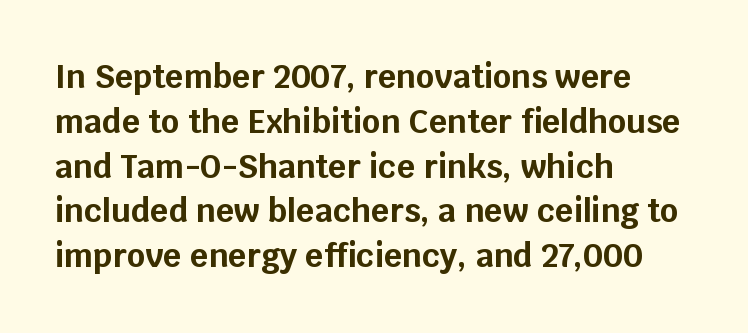
The image shows 32 px bold sans-serif type, upright; set left-aligned, normal line spacing (1.4x), normal letter spacing, not underlined; low stroke contrast and a large x-height.
